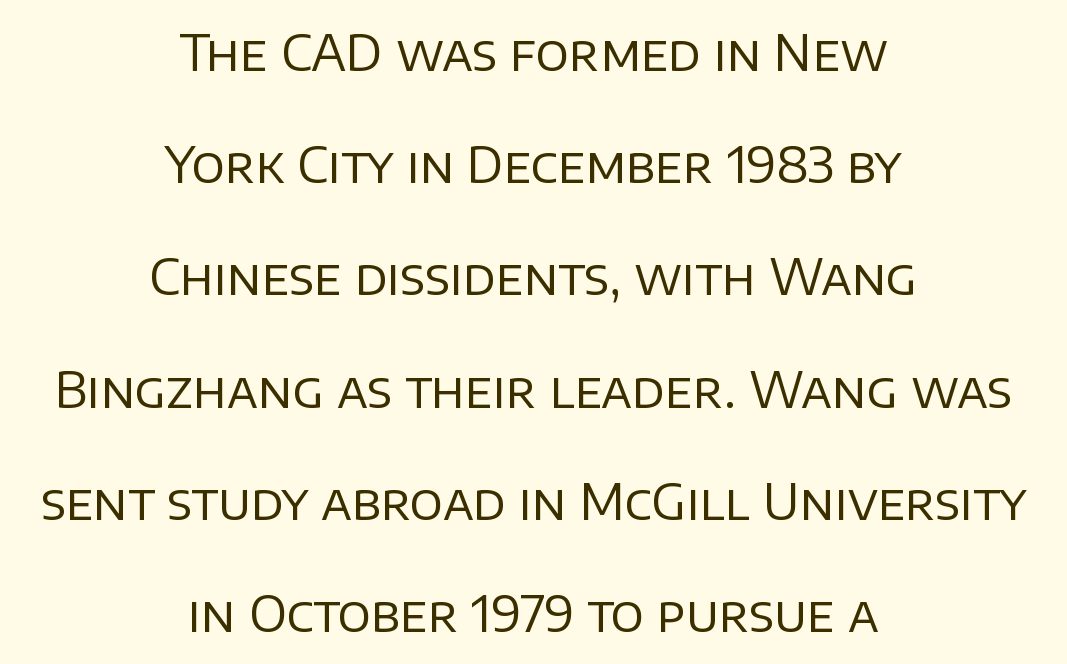
Q: Is the text bold? A: No.
Q: Is the text italic (slanted)? A: No, it is upright.
Q: Is the typeface a serif or a sans-serif typeface? A: Sans-serif.
Q: Is the text underlined? A: No.
Q: How is the paragraph aligned? A: Centered.
Q: Is the spacing between letters normal or unusually wide? A: Normal.
Q: Is the spacing between lines tight, normal or loose? A: Loose.
Q: Width (condensed, normal, or wide)? A: Normal.
Q: Stroke contrast? A: Low.
Q: x-height? A: Large.
Q: Monospaced? A: No.
